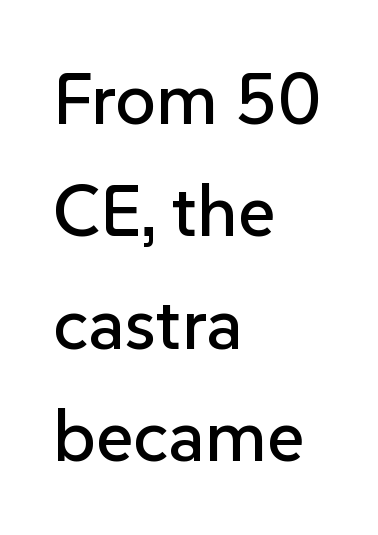
Q: Is the text italic (slanted)? A: No, it is upright.
Q: Is the typeface a serif or a sans-serif typeface? A: Sans-serif.
Q: Is the text underlined? A: No.
Q: How is the paragraph aligned? A: Left-aligned.
Q: Is the spacing between letters normal or unusually wide? A: Normal.
Q: Is the spacing between lines tight, normal or loose? A: Normal.
Q: Width (condensed, normal, or wide)? A: Normal.
Q: Stroke contrast? A: Low.
Q: x-height? A: Medium.
Q: Monospaced? A: No.
